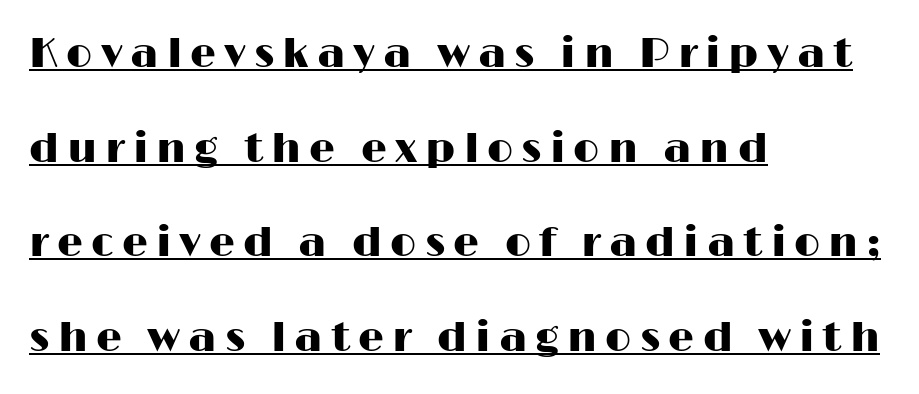
The image shows 41 px wide sans-serif type, upright; set left-aligned, loose line spacing (2.31x), unusually wide letter spacing (+0.2 em), underlined; high stroke contrast and a medium x-height.
